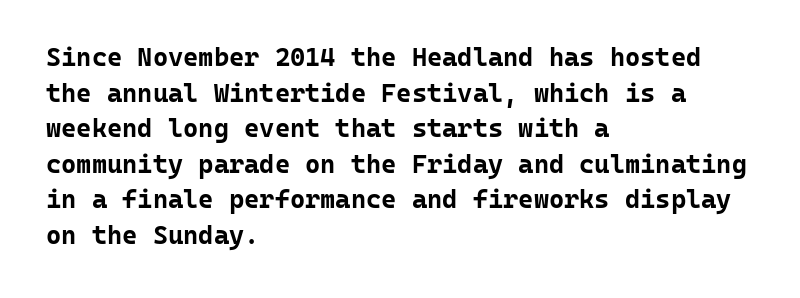
Q: Is the text bold? A: Yes.
Q: Is the text italic (slanted)? A: No, it is upright.
Q: Is the text underlined? A: No.
Q: How is the paragraph aligned? A: Left-aligned.
Q: Is the spacing between letters normal or unusually wide? A: Normal.
Q: Is the spacing between lines tight, normal or loose? A: Normal.
